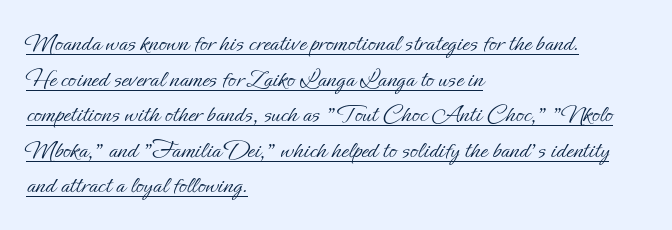
The image shows 26 px text type; set left-aligned, normal line spacing (1.37x), normal letter spacing, underlined.
